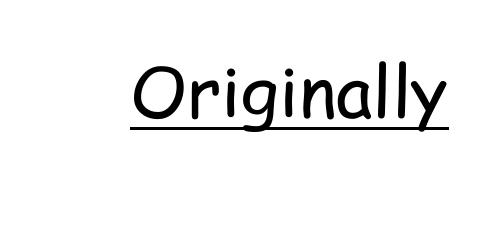
The image shows 71 px regular-weight, condensed sans-serif type, upright; set normal letter spacing, underlined; low stroke contrast and a medium x-height.
